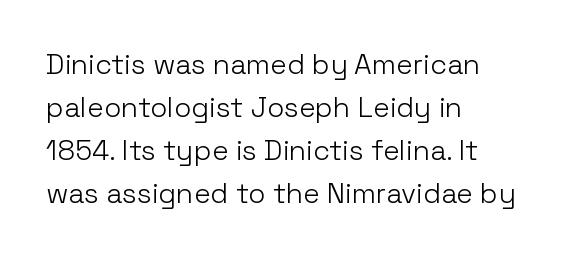
The image shows 28 px light sans-serif type, upright; set left-aligned, normal line spacing (1.53x), normal letter spacing, not underlined; low stroke contrast and a medium x-height.
